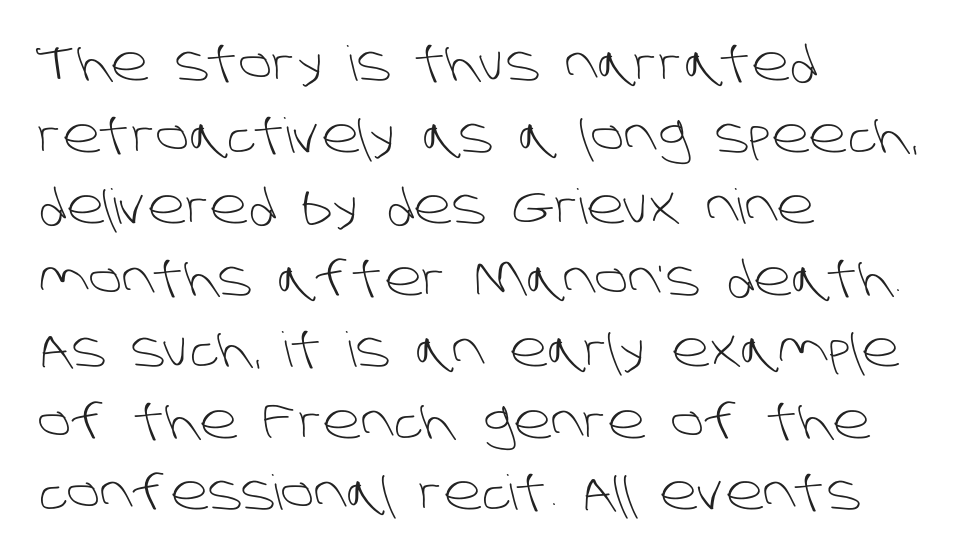
{"serif": "no", "bold": "no", "weight": "light", "width": "normal", "stroke_contrast": "low", "x_height": "large", "monospaced": "no", "underline": "no", "align": "left", "line_spacing": "normal", "line_spacing_ratio": 1.49, "letter_spacing": "normal", "letter_spacing_em": 0.0, "glyph_px": 48}
